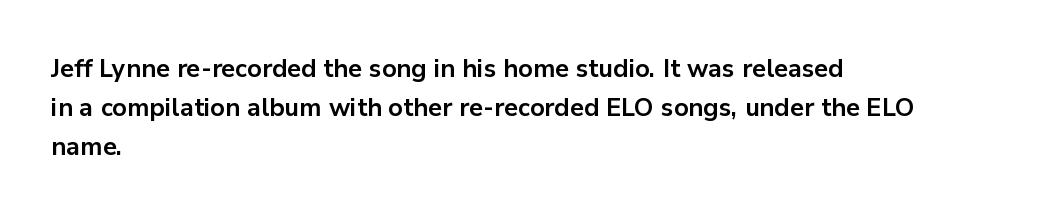
Q: Is the text bold? A: Yes.
Q: Is the text italic (slanted)? A: No, it is upright.
Q: Is the text underlined? A: No.
Q: How is the paragraph aligned? A: Left-aligned.
Q: Is the spacing between letters normal or unusually wide? A: Normal.
Q: Is the spacing between lines tight, normal or loose? A: Normal.
